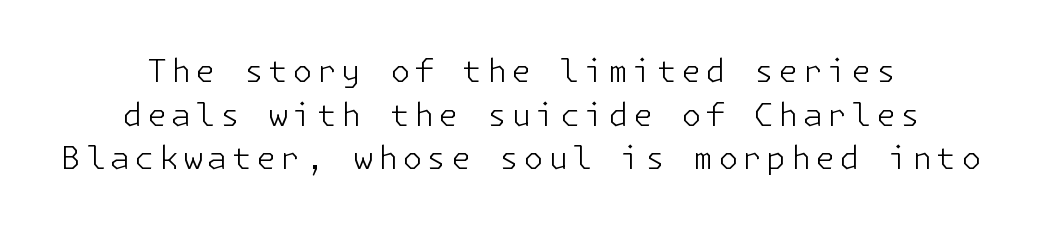
The image shows 32 px light sans-serif type, upright; set centered, normal line spacing (1.36x), not underlined; low stroke contrast and a medium x-height.
